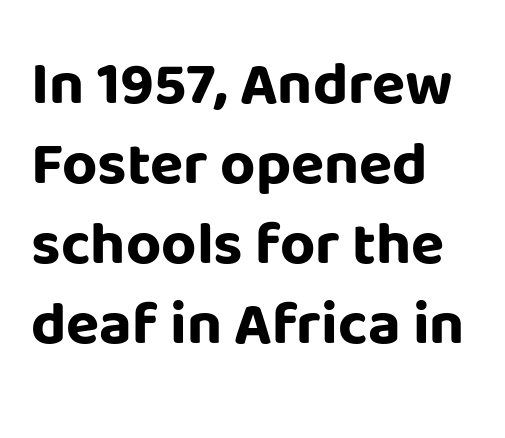
{"serif": "no", "italic": "no", "bold": "yes", "weight": "bold", "width": "normal", "stroke_contrast": "low", "x_height": "large", "monospaced": "no", "underline": "no", "align": "left", "line_spacing": "normal", "line_spacing_ratio": 1.31, "letter_spacing": "normal", "letter_spacing_em": 0.0, "glyph_px": 61}
